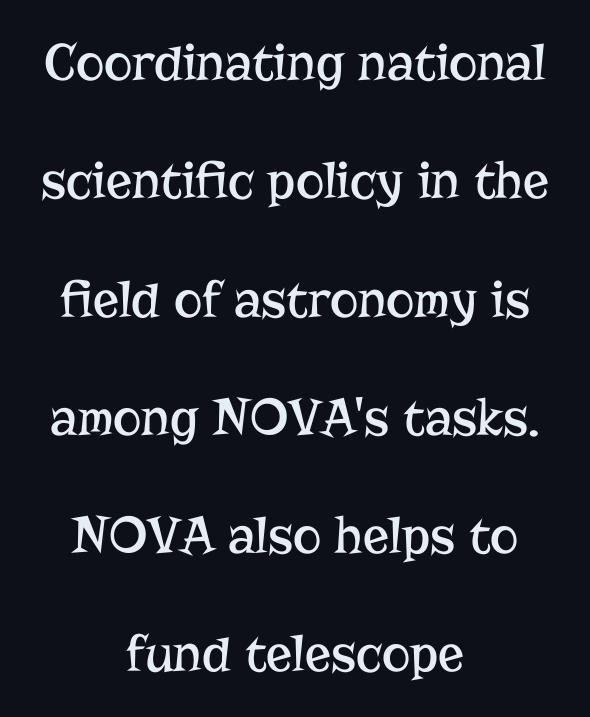
{"serif": "yes", "italic": "no", "bold": "no", "weight": "regular", "width": "normal", "stroke_contrast": "low", "x_height": "medium", "monospaced": "no", "underline": "no", "align": "center", "line_spacing": "loose", "line_spacing_ratio": 2.19, "letter_spacing": "normal", "letter_spacing_em": 0.0, "glyph_px": 54}
